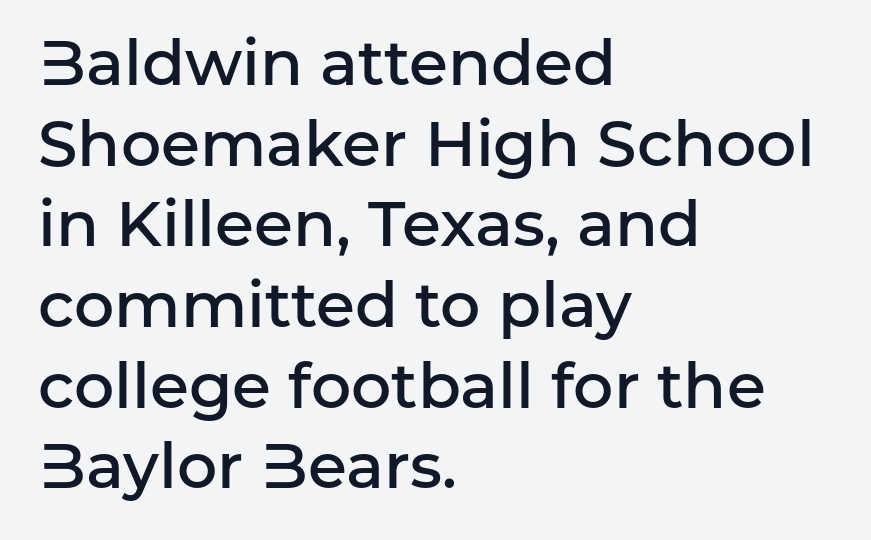
The image shows 63 px semibold sans-serif type, upright; set left-aligned, normal line spacing (1.28x), normal letter spacing, not underlined; low stroke contrast and a medium x-height.
